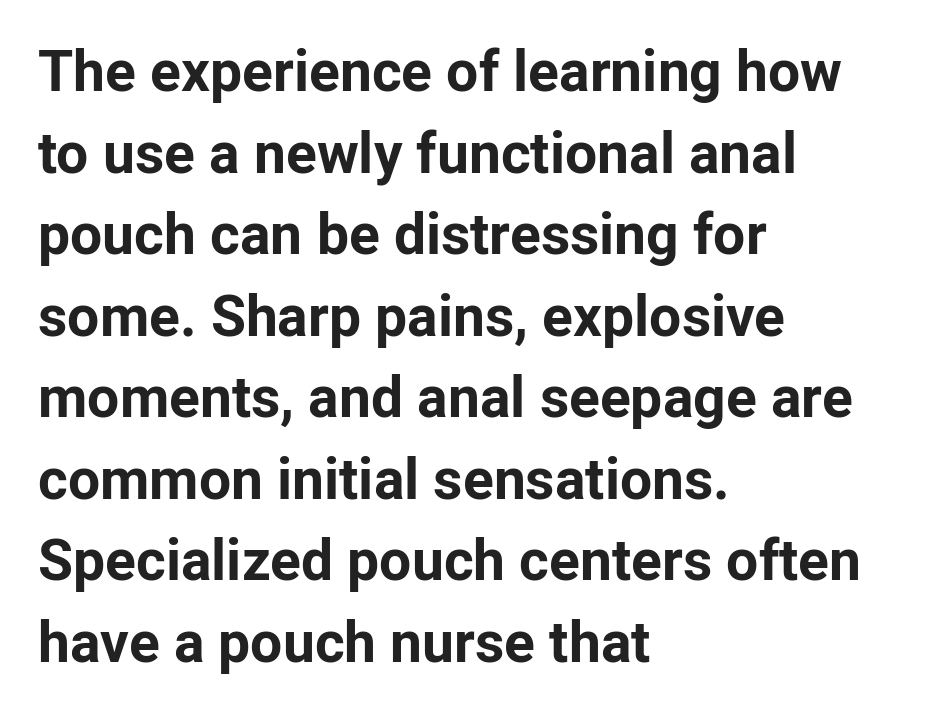
All the whitespace from short lines collects on the right. Quick note: not italic, upright. Do the characters align in a grid? No, the font is proportional. The text was rendered using a sans face with plain stroke endings. Weight check: bold — yes, fully. In terms of leading, this rendering sits right in the middle.
